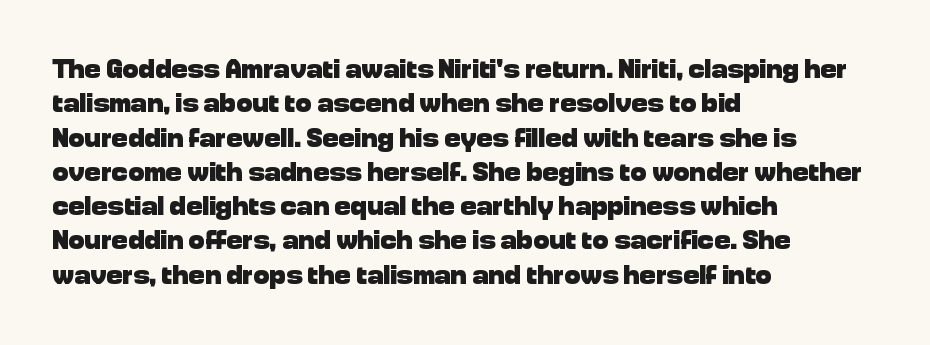
The image shows 27 px bold type, upright; set left-aligned, normal line spacing (1.27x), normal letter spacing, not underlined.
